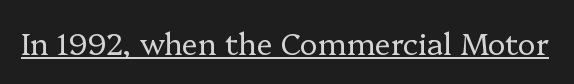
Here the designer chose a conventional face with non-uniform glyph widths. The characters are drawn with everyday or finer stroke widths. Does the lettering tilt? It doesn't — this is upright. This rendering leaves character spacing at its baseline value. In designer terms, the underline attribute is active on this setting.
